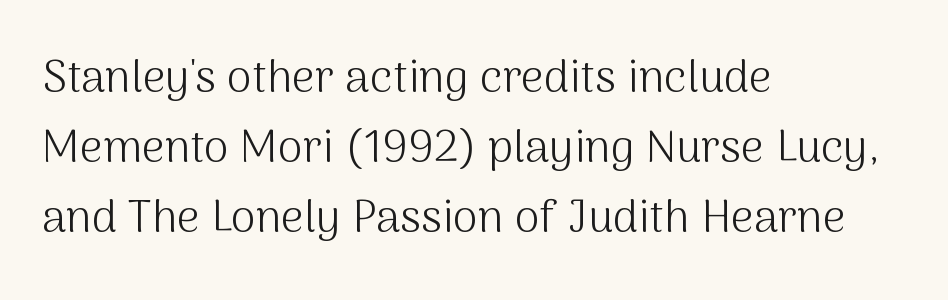
{"serif": "no", "italic": "no", "bold": "no", "weight": "light", "width": "normal", "stroke_contrast": "medium", "x_height": "medium", "monospaced": "no", "underline": "no", "align": "left", "line_spacing": "normal", "line_spacing_ratio": 1.56, "letter_spacing": "normal", "letter_spacing_em": 0.0, "glyph_px": 45}
